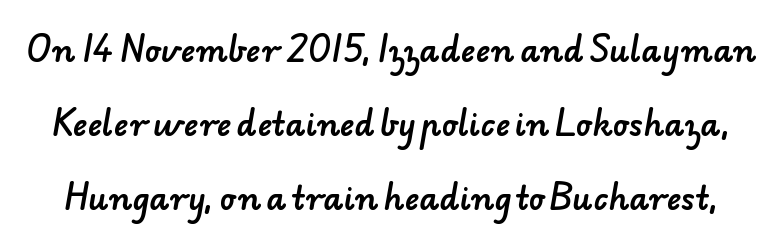
{"serif": "no", "width": "normal", "stroke_contrast": "low", "x_height": "small", "monospaced": "no", "underline": "no", "line_spacing": "loose", "line_spacing_ratio": 2.39, "letter_spacing": "normal", "letter_spacing_em": 0.0, "glyph_px": 31}
